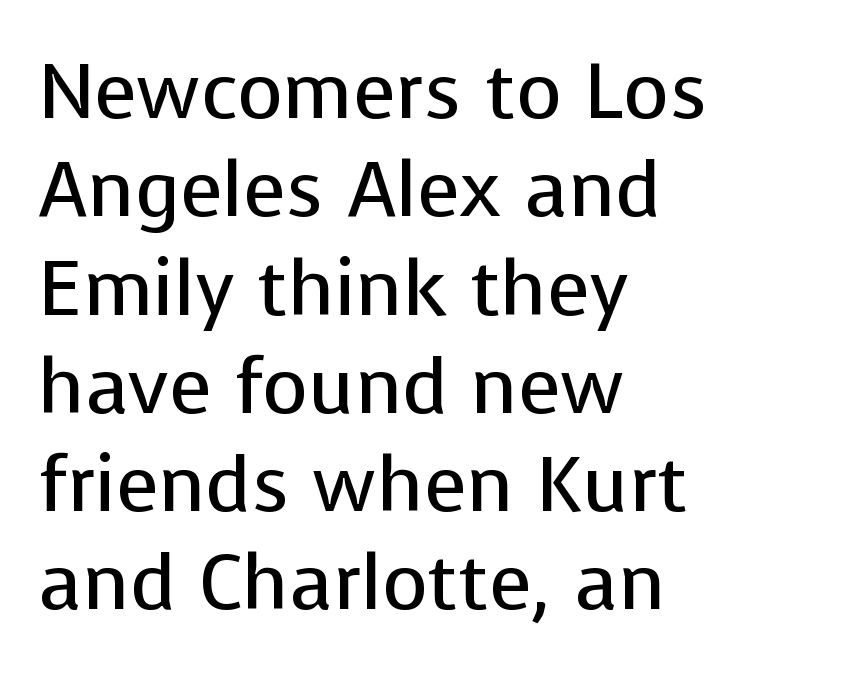
Q: Is the text bold? A: No.
Q: Is the text italic (slanted)? A: No, it is upright.
Q: Is the typeface a serif or a sans-serif typeface? A: Sans-serif.
Q: Is the text underlined? A: No.
Q: How is the paragraph aligned? A: Left-aligned.
Q: Is the spacing between letters normal or unusually wide? A: Normal.
Q: Is the spacing between lines tight, normal or loose? A: Normal.
Q: Width (condensed, normal, or wide)? A: Normal.
Q: Stroke contrast? A: Low.
Q: x-height? A: Medium.
Q: Monospaced? A: No.
